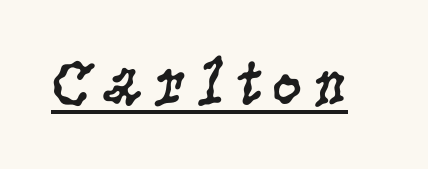
{"serif": "yes", "bold": "no", "weight": "regular", "width": "condensed", "stroke_contrast": "low", "x_height": "large", "monospaced": "no", "underline": "yes", "glyph_px": 66}
